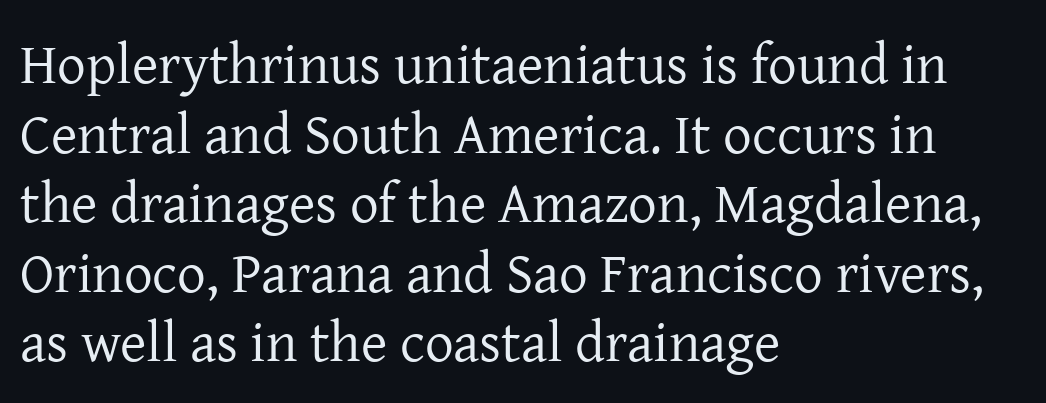
Q: Is the text bold? A: No.
Q: Is the text italic (slanted)? A: No, it is upright.
Q: Is the typeface a serif or a sans-serif typeface? A: Serif.
Q: Is the text underlined? A: No.
Q: How is the paragraph aligned? A: Left-aligned.
Q: Is the spacing between letters normal or unusually wide? A: Normal.
Q: Width (condensed, normal, or wide)? A: Normal.
Q: Stroke contrast? A: Low.
Q: x-height? A: Medium.
Q: Monospaced? A: No.
